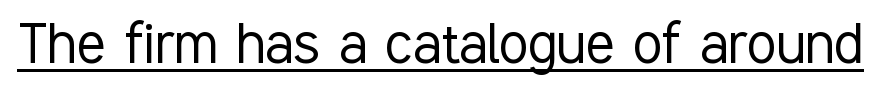
Heaviness? Minimal to ordinary, like unemphasized prose. Looks like regular typesetting: each glyph gets only the width it needs. Every stem runs plumb, perpendicular to the baseline. The letters sit at their default tracking, neither squeezed nor spread. What decoration does the sample have? An underline. The type family on display is of the sans-serif kind.
